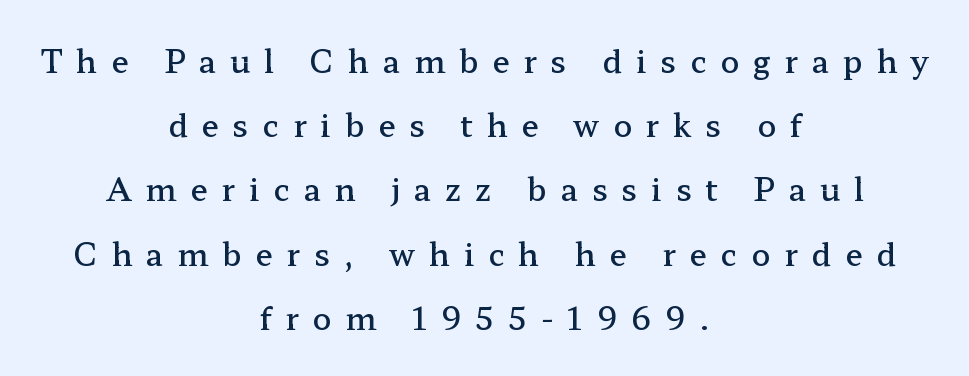
Q: Is the text bold? A: Semi-bold.
Q: Is the text italic (slanted)? A: No, it is upright.
Q: Is the typeface a serif or a sans-serif typeface? A: Serif.
Q: Is the text underlined? A: No.
Q: How is the paragraph aligned? A: Centered.
Q: Is the spacing between letters normal or unusually wide? A: Unusually wide.
Q: Is the spacing between lines tight, normal or loose? A: Loose.
Q: Width (condensed, normal, or wide)? A: Wide.
Q: Stroke contrast? A: Low.
Q: x-height? A: Medium.
Q: Monospaced? A: No.
